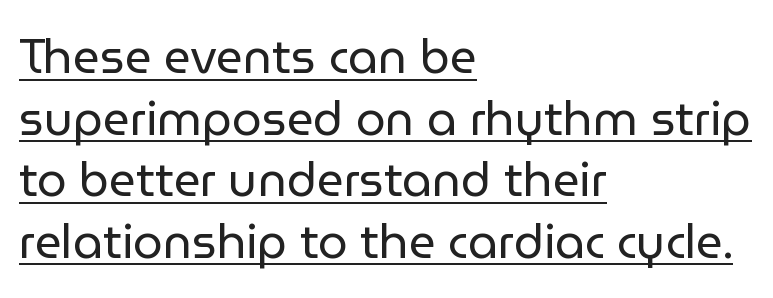
The letters carry no serifs — their stems end cleanly without finishing strokes. Compared with a typical body face, this is equally light or lighter still. What decoration does the sample have? An underline. Do the characters align in a grid? No, the font is proportional.
